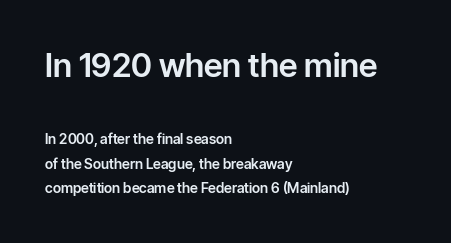
{"serif": "no", "italic": "no", "width": "normal", "stroke_contrast": "low", "x_height": "medium", "monospaced": "no", "underline": "no", "align": "left", "line_spacing_ratio": 1.77, "letter_spacing": "normal", "letter_spacing_em": 0.0, "larger_block": "first", "size_ratio": 2.36, "glyph_px": 33}
